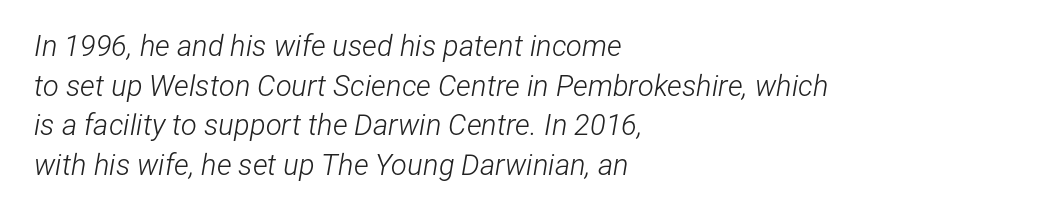
The image shows 29 px light, condensed type, italic (leaning right); set left-aligned, normal line spacing (1.37x), normal letter spacing, not underlined; low stroke contrast and a medium x-height.
